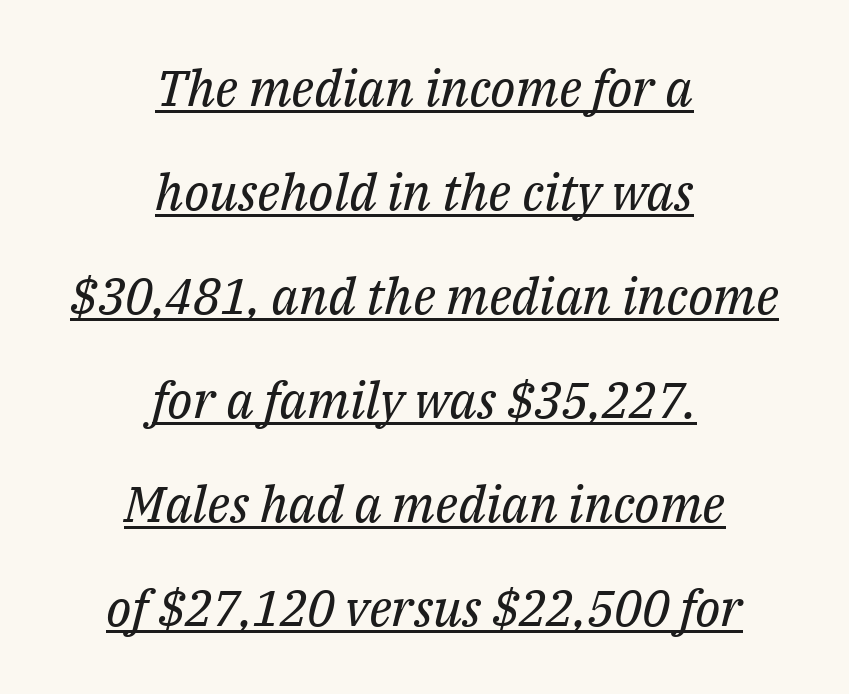
The passage shown has conventional tracking throughout. Vertical spacing — loose. The typeface chosen for these lines features serifs. Both edges are ragged and mirror each other, which tells us the setting is centered. You could not count columns in this text — the font is proportionally spaced. Looking at the ascenders, they clearly lean.
